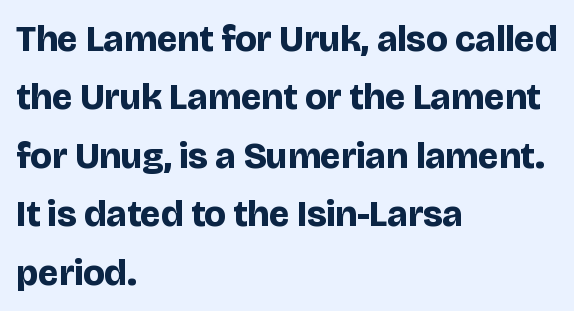
{"serif": "no", "italic": "no", "bold": "yes", "weight": "bold", "width": "normal", "stroke_contrast": "low", "x_height": "large", "monospaced": "no", "underline": "no", "align": "left", "line_spacing": "normal", "line_spacing_ratio": 1.58, "letter_spacing": "normal", "letter_spacing_em": 0.0, "glyph_px": 37}
